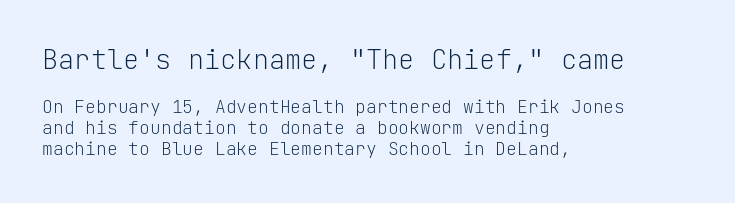
Q: Is the text bold? A: No.
Q: Is the text italic (slanted)? A: No, it is upright.
Q: Is the text underlined? A: No.
Q: How is the paragraph aligned? A: Left-aligned.
Q: Is the spacing between letters normal or unusually wide? A: Normal.
Q: Which block of text is set in a larger size, the first (top) or the second (bottom)? A: The first (top) one.
